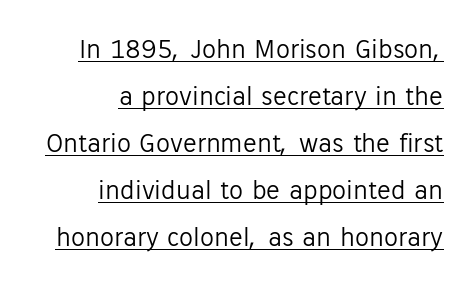
Q: Is the text bold? A: No.
Q: Is the text italic (slanted)? A: No, it is upright.
Q: Is the typeface a serif or a sans-serif typeface? A: Sans-serif.
Q: Is the text underlined? A: Yes.
Q: How is the paragraph aligned? A: Right-aligned.
Q: Is the spacing between letters normal or unusually wide? A: Normal.
Q: Is the spacing between lines tight, normal or loose? A: Normal.
Q: Width (condensed, normal, or wide)? A: Normal.
Q: Stroke contrast? A: Low.
Q: x-height? A: Medium.
Q: Monospaced? A: No.
